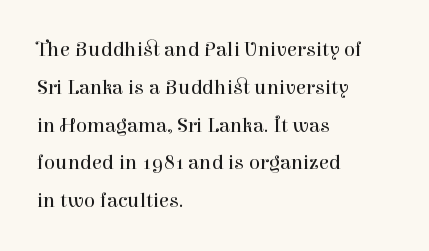
Q: Is the text bold? A: No.
Q: Is the text italic (slanted)? A: No, it is upright.
Q: Is the text underlined? A: No.
Q: How is the paragraph aligned? A: Left-aligned.
Q: Is the spacing between letters normal or unusually wide? A: Normal.
